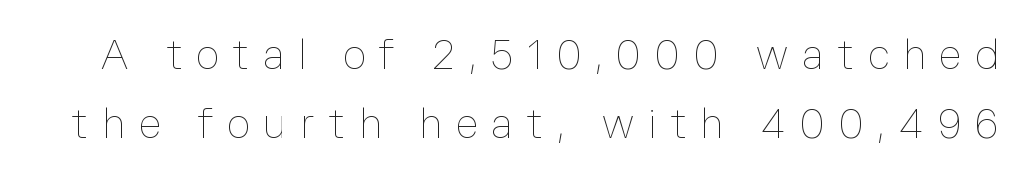
The image shows 41 px thin type, upright; set normal line spacing (1.68x), unusually wide letter spacing (+0.33 em), not underlined; low stroke contrast and a medium x-height.
